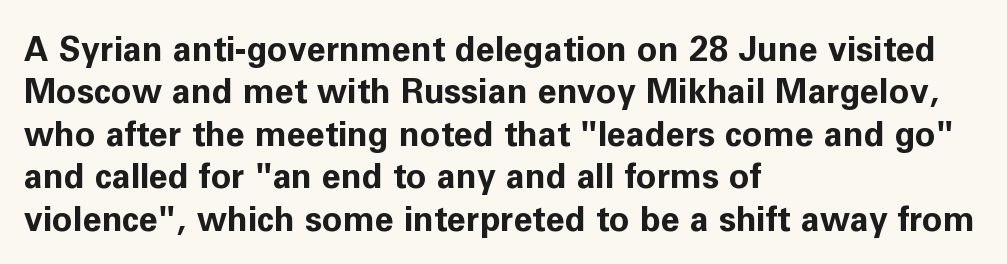
The image shows 34 px bold sans-serif type, upright; set left-aligned, normal line spacing (1.25x), normal letter spacing, not underlined; low stroke contrast and a medium x-height.
